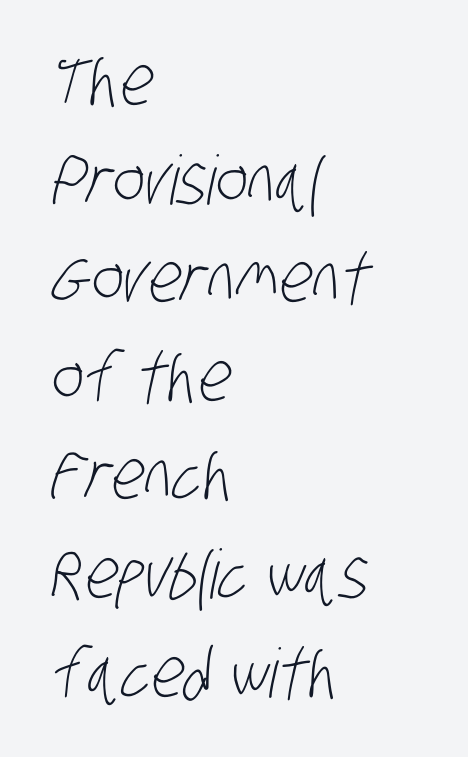
The image shows 68 px light, condensed sans-serif type; set left-aligned, normal line spacing (1.45x), normal letter spacing, not underlined; low stroke contrast and a large x-height.
